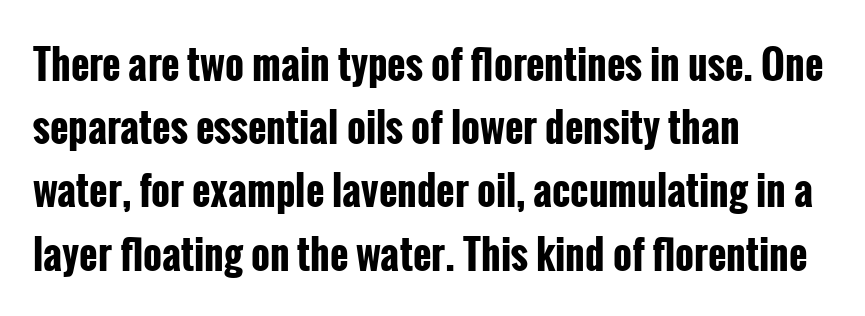
Q: Is the text bold? A: Yes.
Q: Is the text italic (slanted)? A: No, it is upright.
Q: Is the typeface a serif or a sans-serif typeface? A: Sans-serif.
Q: Is the text underlined? A: No.
Q: How is the paragraph aligned? A: Left-aligned.
Q: Is the spacing between letters normal or unusually wide? A: Normal.
Q: Is the spacing between lines tight, normal or loose? A: Normal.
Q: Width (condensed, normal, or wide)? A: Condensed.
Q: Stroke contrast? A: Low.
Q: x-height? A: Medium.
Q: Monospaced? A: No.
